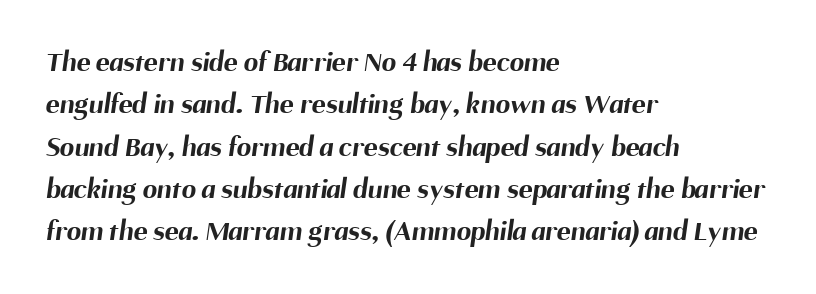
{"serif": "no", "bold": "yes", "weight": "bold", "width": "normal", "stroke_contrast": "medium", "x_height": "medium", "monospaced": "no", "underline": "no", "align": "left", "line_spacing": "normal", "line_spacing_ratio": 1.46, "letter_spacing": "normal", "letter_spacing_em": 0.0, "glyph_px": 29}
